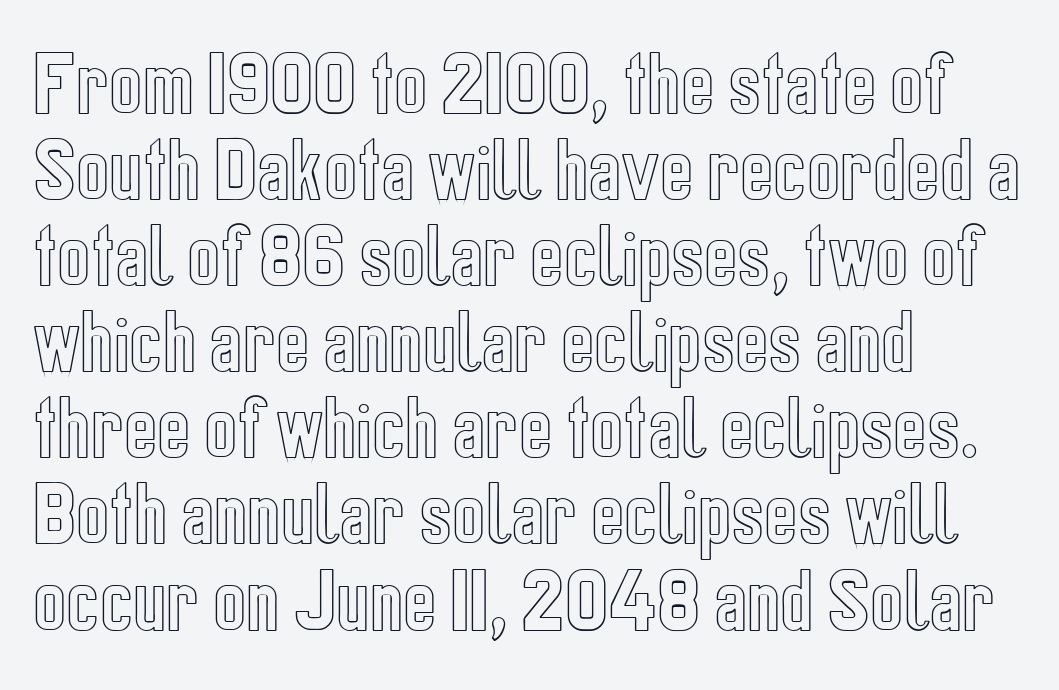
Which margin do the lines hug? The left one — the right edge is uneven. The font's upright variant was chosen for this text. The baseline area is clear. Glyph-to-glyph distance matches everyday printed text. Spacing verdict: proportional, widths tailored to each character.
